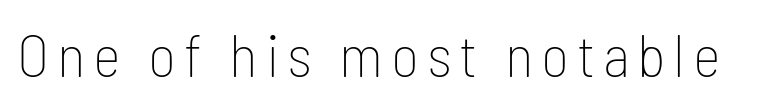
{"serif": "no", "italic": "no", "bold": "no", "weight": "thin", "width": "condensed", "stroke_contrast": "low", "x_height": "medium", "monospaced": "no", "underline": "no", "glyph_px": 60}
